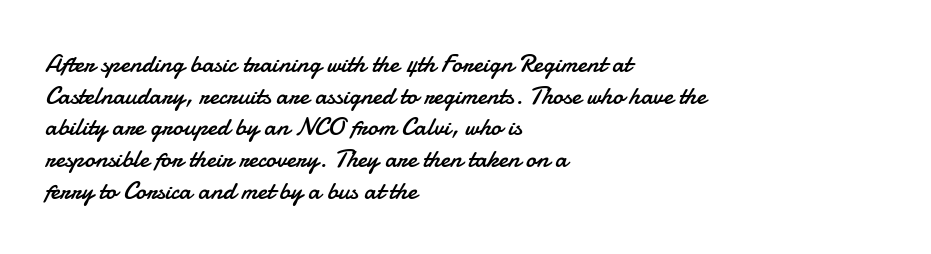
{"bold": "no", "underline": "no", "align": "left", "line_spacing_ratio": 1.22, "letter_spacing": "normal", "letter_spacing_em": 0.0, "glyph_px": 26}
